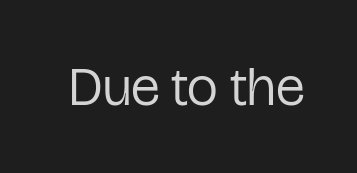
{"serif": "no", "italic": "no", "bold": "no", "weight": "regular", "width": "condensed", "stroke_contrast": "low", "x_height": "medium", "monospaced": "no", "underline": "no", "letter_spacing": "normal", "letter_spacing_em": 0.0, "glyph_px": 55}
